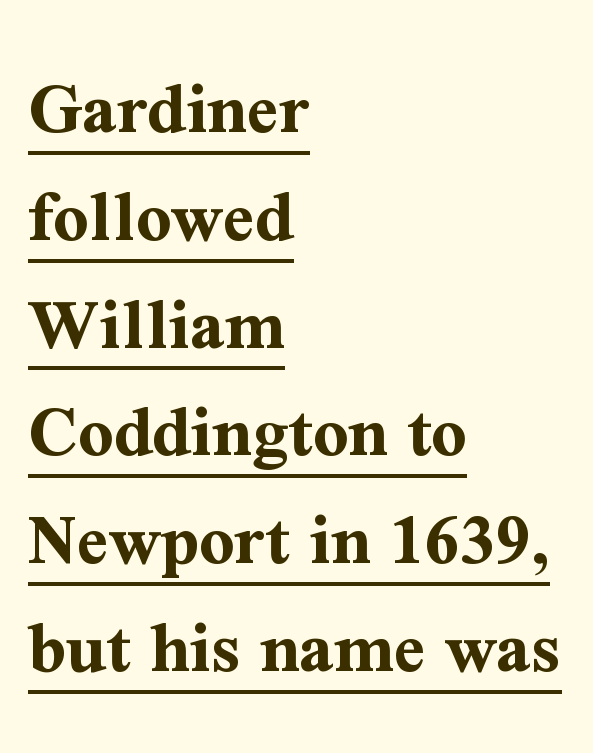
This sample uses an upright cut, with every glyph sitting square on the baseline. A typesetter would call this zero additional tracking. Character widths vary here, with narrow letters taking less room than wide ones. This is heavy type, rendered in bold. A typesetter would label this face a serif.
